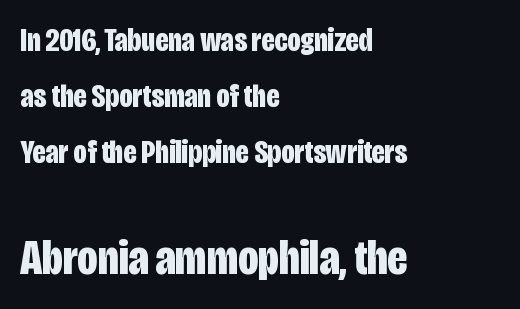
The image shows 50 px bold, condensed sans-serif type, upright; set left-aligned, normal line spacing (1.69x), normal letter spacing, not underlined; the second (bottom) block is 1.52x larger; low stroke contrast and a large x-height.
